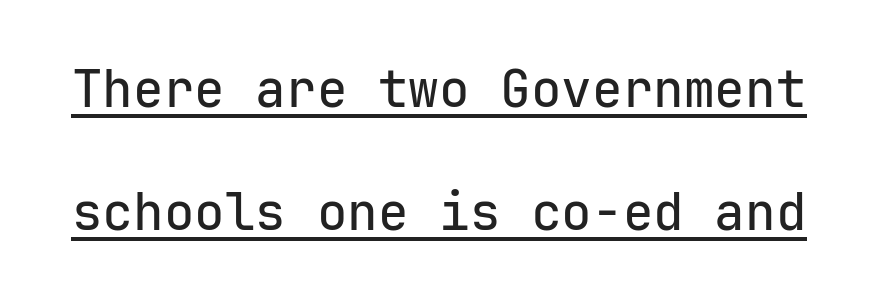
The typeface chosen for these lines omits serifs. A great deal of white space separates one row of letters from the next. The line texture is even and compact thanks to regular tracking. These lines are rendered in a fixed-pitch font. Honestly, the underline is the first thing you notice here.
